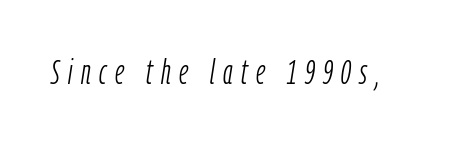
You could not count columns in this text — the font is proportionally spaced. Stem width sits at or under what a default text font uses. Here the glyphs are tracked loosely, breaking word shapes into spaced letters. Designer's note — italics engaged. Honestly, there is no underline to notice here at all.
